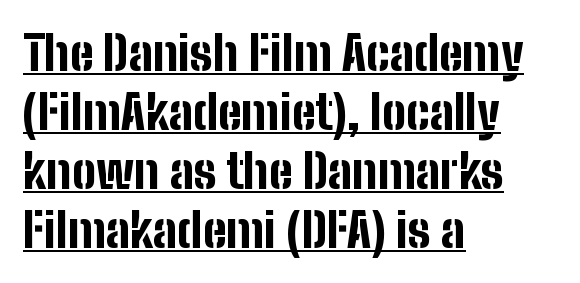
Quick note: underline on. Think of a printed novel: that variable character pitch is what you see here. These lines keep a tight, regular rhythm from letter to letter. Heavy, bold letterforms.
